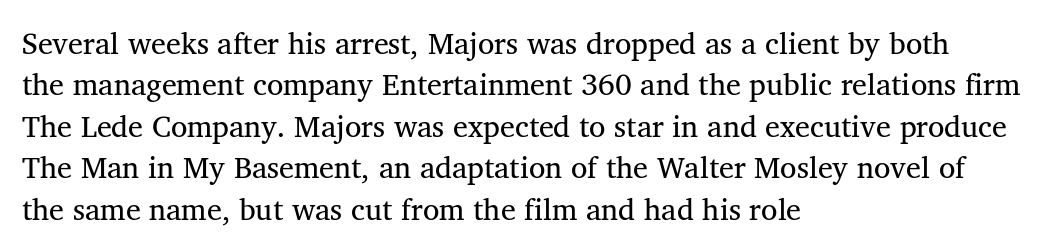
Q: Is the text bold? A: No.
Q: Is the text italic (slanted)? A: No, it is upright.
Q: Is the typeface a serif or a sans-serif typeface? A: Serif.
Q: Is the text underlined? A: No.
Q: How is the paragraph aligned? A: Left-aligned.
Q: Is the spacing between letters normal or unusually wide? A: Normal.
Q: Is the spacing between lines tight, normal or loose? A: Normal.
Q: Width (condensed, normal, or wide)? A: Normal.
Q: Stroke contrast? A: Medium.
Q: x-height? A: Medium.
Q: Monospaced? A: No.
